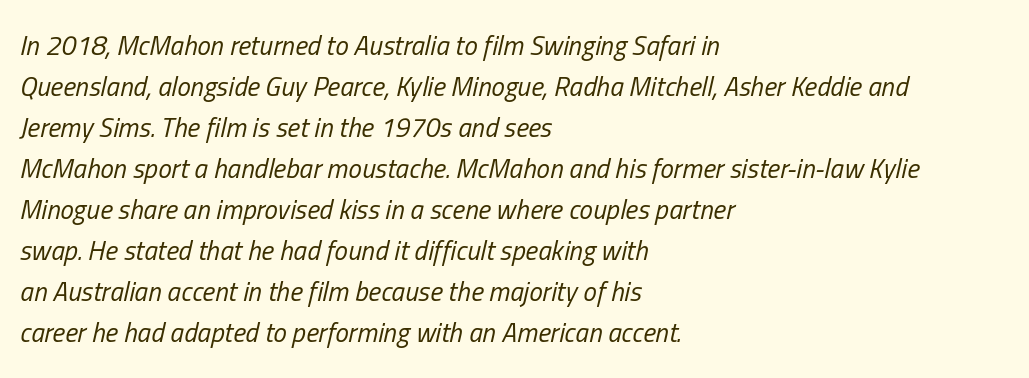
Q: Is the text bold? A: No.
Q: Is the text italic (slanted)? A: Yes, it leans right by about 13 degrees.
Q: Is the text underlined? A: No.
Q: How is the paragraph aligned? A: Left-aligned.
Q: Is the spacing between letters normal or unusually wide? A: Normal.
Q: Is the spacing between lines tight, normal or loose? A: Normal.
